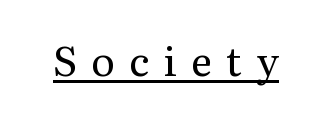
{"serif": "yes", "italic": "no", "bold": "no", "weight": "regular", "width": "normal", "stroke_contrast": "medium", "x_height": "medium", "monospaced": "no", "underline": "yes", "letter_spacing": "wide", "letter_spacing_em": 0.36, "glyph_px": 40}
